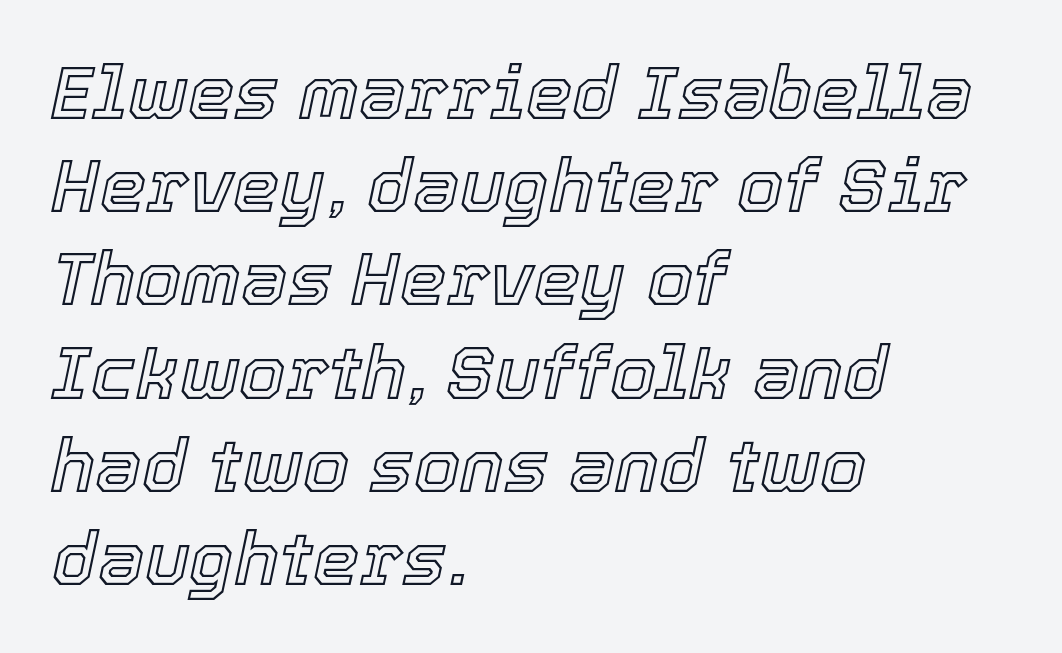
Q: Is the text italic (slanted)? A: Yes, it leans right by about 12 degrees.
Q: Is the text underlined? A: No.
Q: How is the paragraph aligned? A: Left-aligned.
Q: Is the spacing between letters normal or unusually wide? A: Normal.
Q: Is the spacing between lines tight, normal or loose? A: Normal.
Q: Width (condensed, normal, or wide)? A: Normal.
Q: x-height? A: Medium.
Q: Monospaced? A: No.
